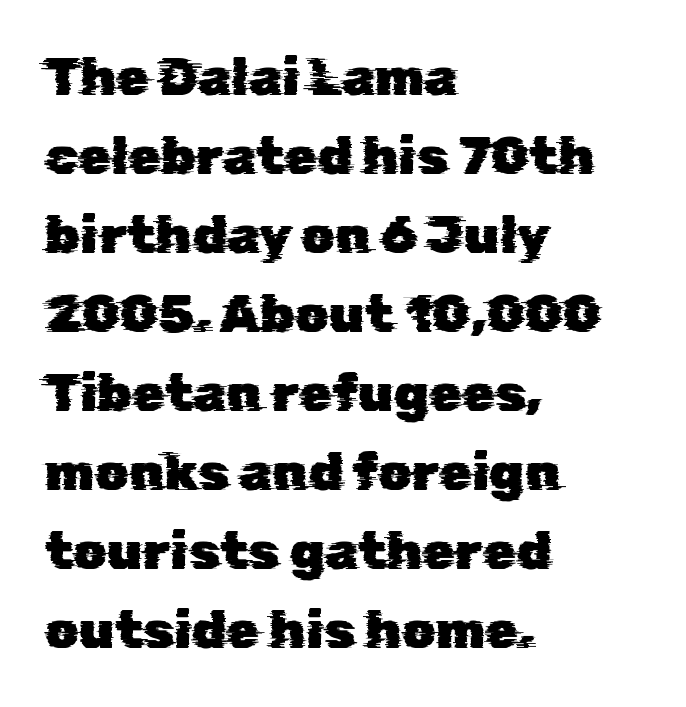
Q: Is the typeface a serif or a sans-serif typeface? A: Sans-serif.
Q: Is the text underlined? A: No.
Q: How is the paragraph aligned? A: Left-aligned.
Q: Is the spacing between letters normal or unusually wide? A: Normal.
Q: Is the spacing between lines tight, normal or loose? A: Normal.
Q: Width (condensed, normal, or wide)? A: Normal.
Q: Stroke contrast? A: Low.
Q: x-height? A: Medium.
Q: Monospaced? A: No.
